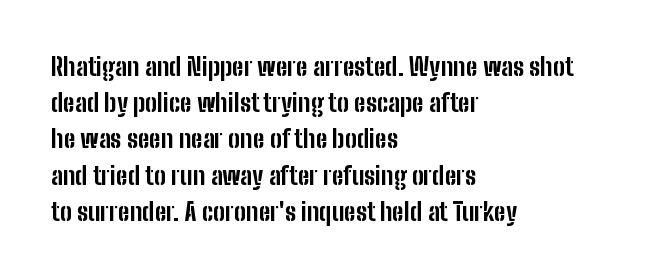
Q: Is the text bold? A: Yes.
Q: Is the text italic (slanted)? A: No, it is upright.
Q: Is the text underlined? A: No.
Q: How is the paragraph aligned? A: Left-aligned.
Q: Is the spacing between letters normal or unusually wide? A: Normal.
Q: Is the spacing between lines tight, normal or loose? A: Normal.
